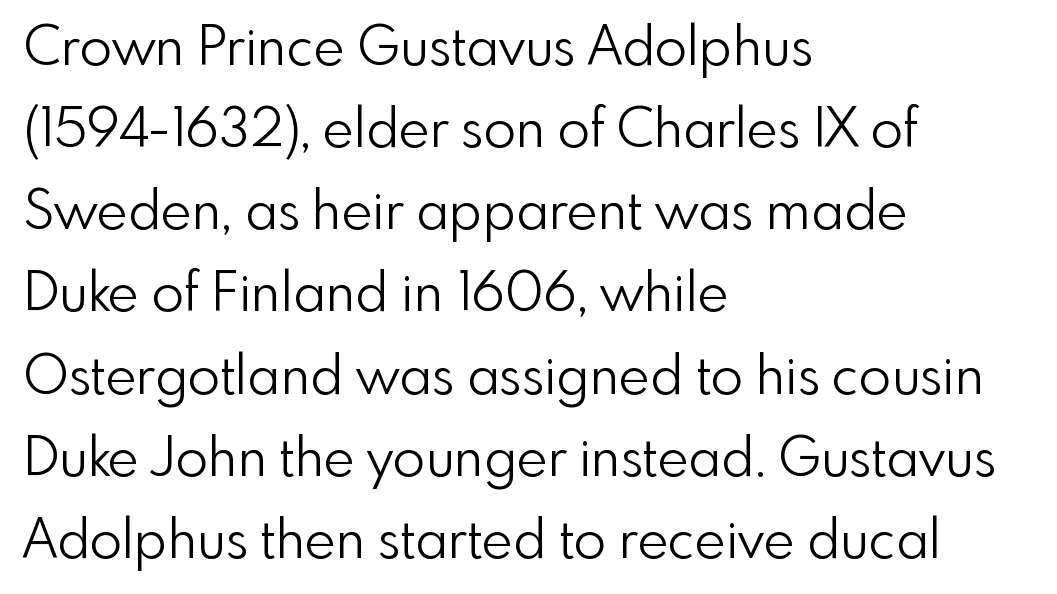
The image shows 53 px light sans-serif type, upright; set left-aligned, normal line spacing (1.55x), normal letter spacing, not underlined; low stroke contrast and a small x-height.
